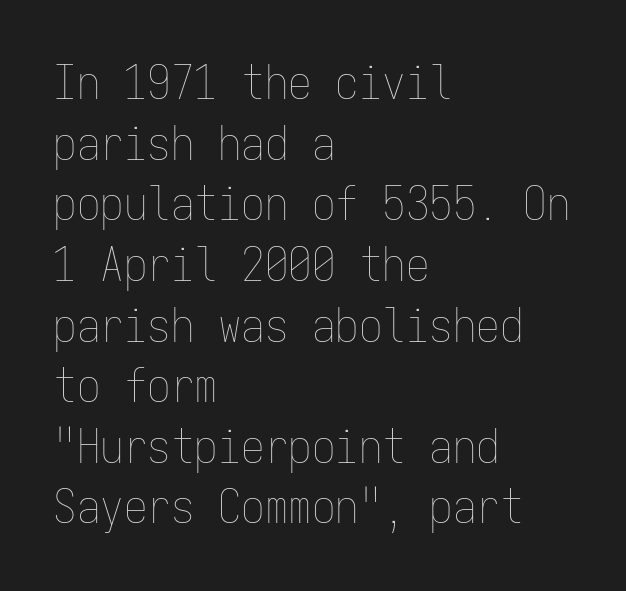
The image shows 47 px thin, condensed type, upright, monospaced; set left-aligned, normal line spacing (1.29x), normal letter spacing, not underlined; low stroke contrast and a medium x-height.
